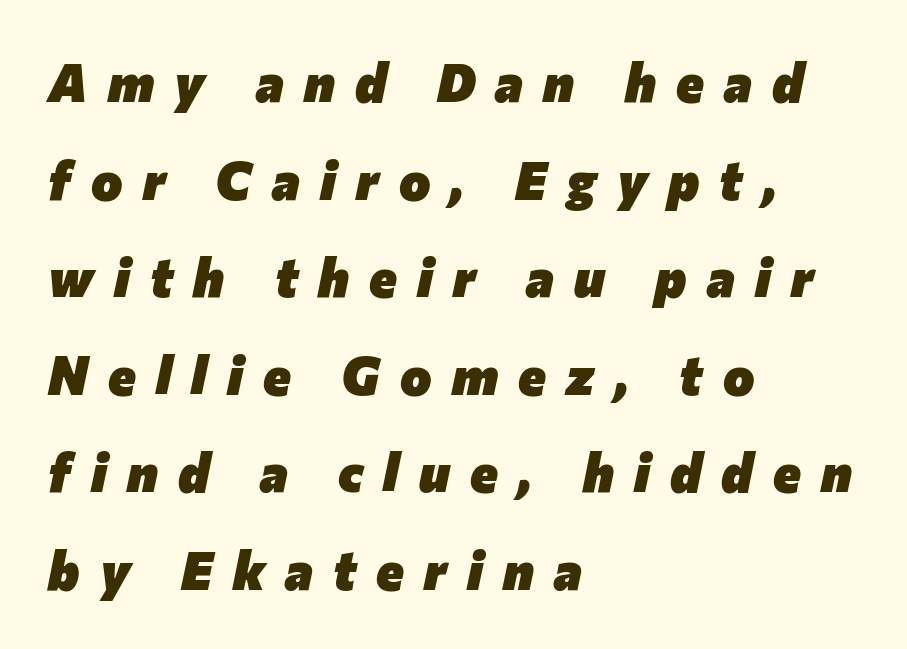
Q: Is the text bold? A: Yes.
Q: Is the text italic (slanted)? A: Yes, it leans right by about 12 degrees.
Q: Is the text underlined? A: No.
Q: How is the paragraph aligned? A: Left-aligned.
Q: Is the spacing between letters normal or unusually wide? A: Unusually wide.
Q: Width (condensed, normal, or wide)? A: Normal.
Q: Stroke contrast? A: Low.
Q: x-height? A: Medium.
Q: Monospaced? A: No.
